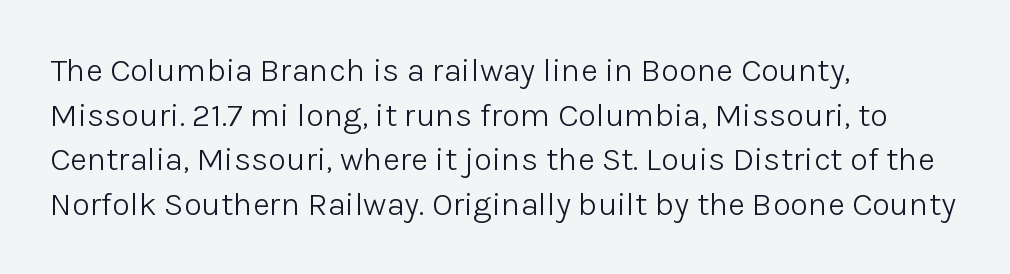
{"serif": "no", "italic": "no", "bold": "no", "weight": "light", "width": "normal", "stroke_contrast": "low", "x_height": "medium", "monospaced": "no", "underline": "no", "align": "left", "line_spacing": "normal", "line_spacing_ratio": 1.35, "letter_spacing": "normal", "letter_spacing_em": 0.0, "glyph_px": 33}
